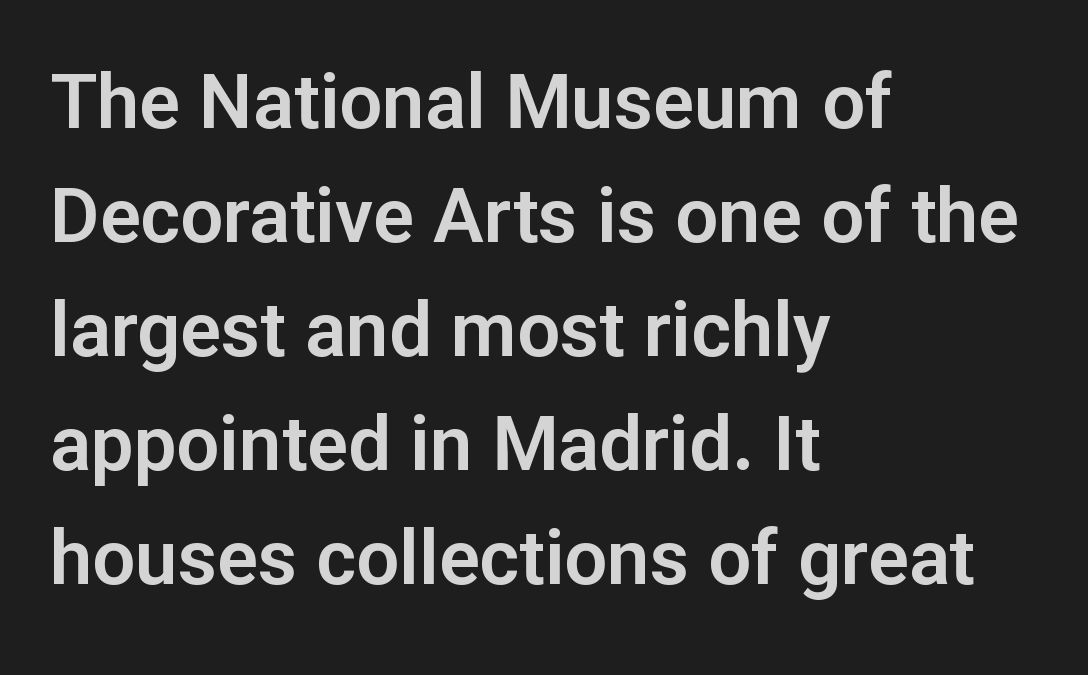
{"serif": "no", "italic": "no", "width": "normal", "stroke_contrast": "low", "x_height": "medium", "monospaced": "no", "underline": "no", "align": "left", "line_spacing": "normal", "line_spacing_ratio": 1.5, "letter_spacing": "normal", "letter_spacing_em": 0.0, "glyph_px": 76}
